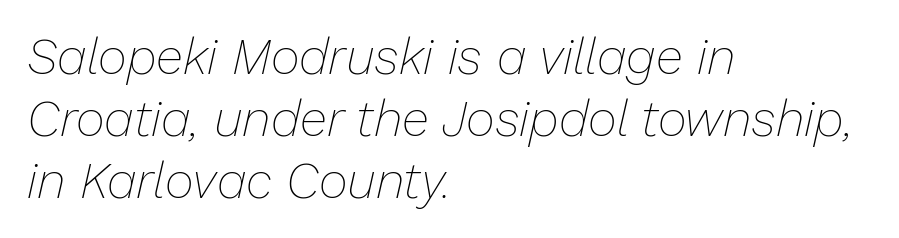
The image shows 50 px thin type, italic (leaning right); set left-aligned, line spacing 1.24x, normal letter spacing, not underlined; low stroke contrast and a medium x-height.
